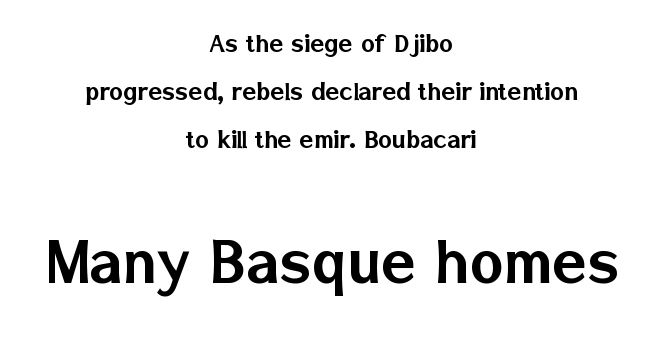
{"serif": "no", "italic": "no", "width": "normal", "stroke_contrast": "low", "x_height": "medium", "monospaced": "no", "underline": "no", "align": "center", "line_spacing": "normal", "line_spacing_ratio": 1.65, "letter_spacing": "normal", "letter_spacing_em": 0.0, "larger_block": "second", "size_ratio": 2.48, "glyph_px": 72}
